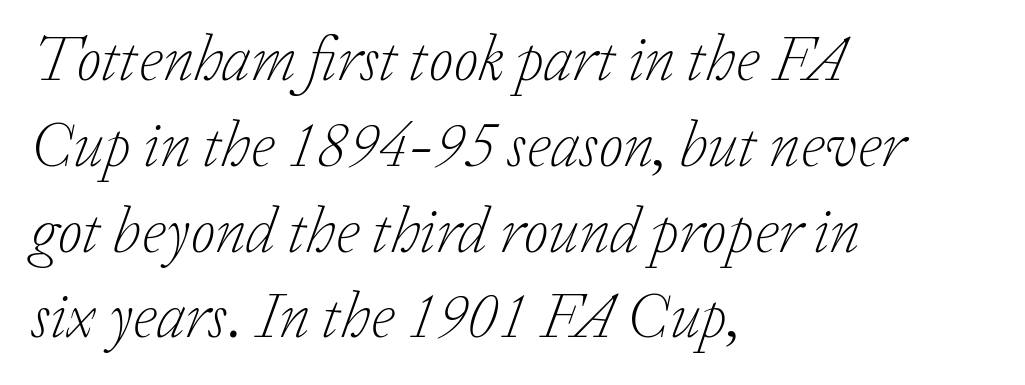
The image shows 64 px light serif type, italic (leaning right); set left-aligned, normal line spacing (1.34x), normal letter spacing, not underlined; low stroke contrast and a medium x-height.
